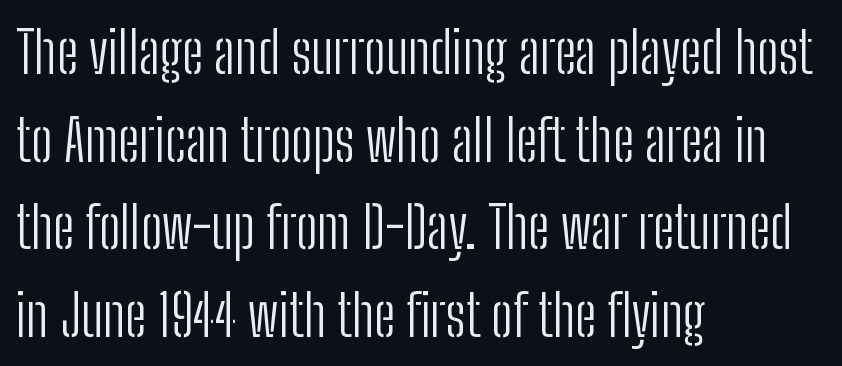
{"serif": "no", "italic": "no", "bold": "no", "weight": "light", "width": "condensed", "stroke_contrast": "low", "x_height": "medium", "monospaced": "no", "underline": "no", "align": "left", "line_spacing": "normal", "line_spacing_ratio": 1.51, "letter_spacing": "normal", "letter_spacing_em": 0.0, "glyph_px": 58}
